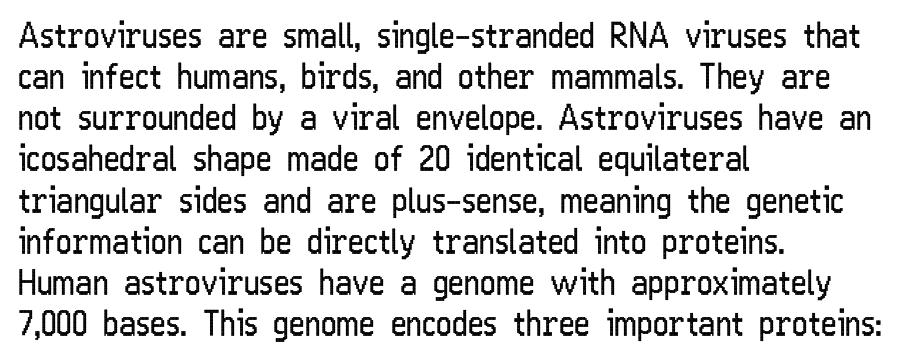
The image shows 34 px regular-weight, condensed sans-serif type, upright; set left-aligned, line spacing 1.21x, normal letter spacing, not underlined; low stroke contrast and a medium x-height.
